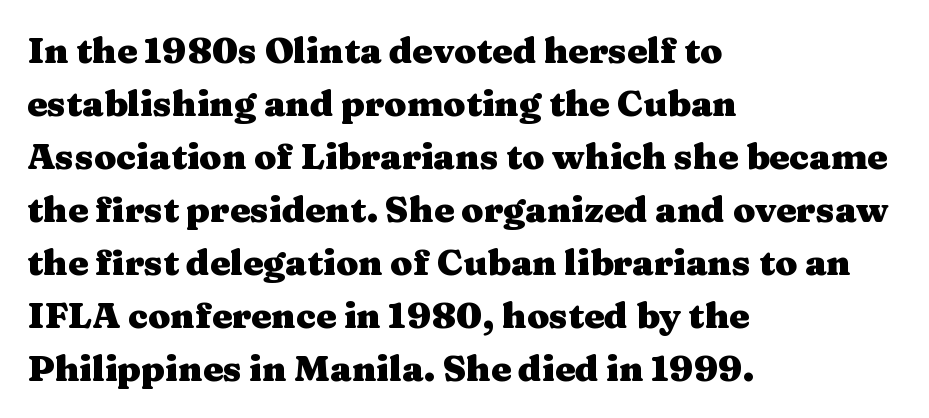
{"serif": "yes", "italic": "no", "bold": "yes", "weight": "heavy", "width": "wide", "stroke_contrast": "medium", "x_height": "medium", "monospaced": "no", "underline": "no", "align": "left", "line_spacing": "normal", "line_spacing_ratio": 1.47, "letter_spacing": "normal", "letter_spacing_em": 0.0, "glyph_px": 36}
